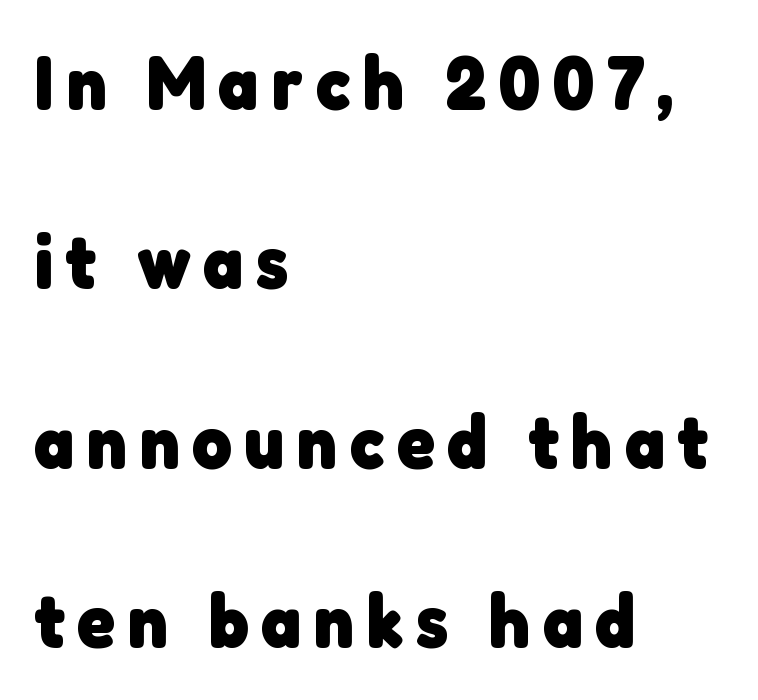
The image shows 76 px heavy sans-serif type; set left-aligned, loose line spacing (2.36x), not underlined; low stroke contrast and a medium x-height.
